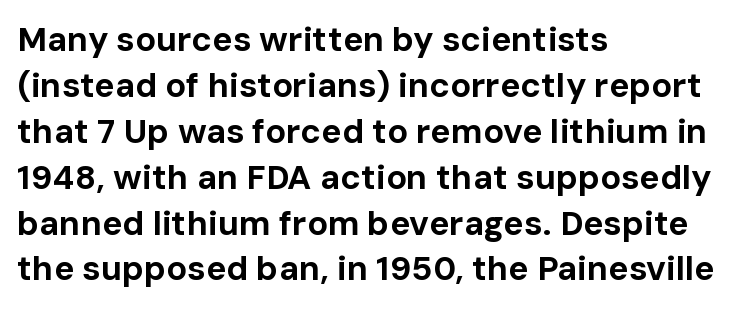
Q: Is the text bold? A: Yes.
Q: Is the text italic (slanted)? A: No, it is upright.
Q: Is the typeface a serif or a sans-serif typeface? A: Sans-serif.
Q: Is the text underlined? A: No.
Q: How is the paragraph aligned? A: Left-aligned.
Q: Is the spacing between letters normal or unusually wide? A: Normal.
Q: Is the spacing between lines tight, normal or loose? A: Normal.
Q: Width (condensed, normal, or wide)? A: Normal.
Q: Stroke contrast? A: Low.
Q: x-height? A: Medium.
Q: Monospaced? A: No.
